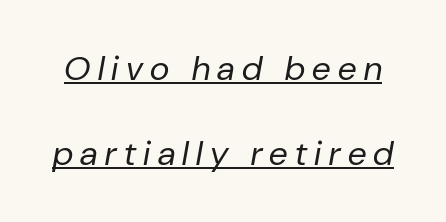
Q: Is the text bold? A: No.
Q: Is the text italic (slanted)? A: Yes, it leans right by about 10 degrees.
Q: Is the text underlined? A: Yes.
Q: Is the spacing between letters normal or unusually wide? A: Unusually wide.
Q: Is the spacing between lines tight, normal or loose? A: Loose.
Q: Width (condensed, normal, or wide)? A: Normal.
Q: Stroke contrast? A: Low.
Q: x-height? A: Medium.
Q: Monospaced? A: No.
